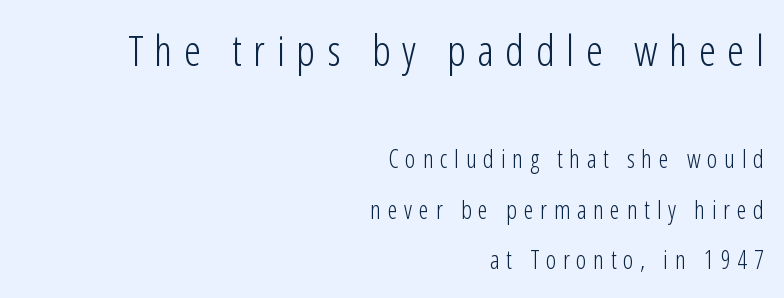
The baseline area is clear. Stem width sits at or under what a default text font uses. The typesetter chose a ragged-left arrangement here. What's the leading like? Stretched, with rows far apart.
